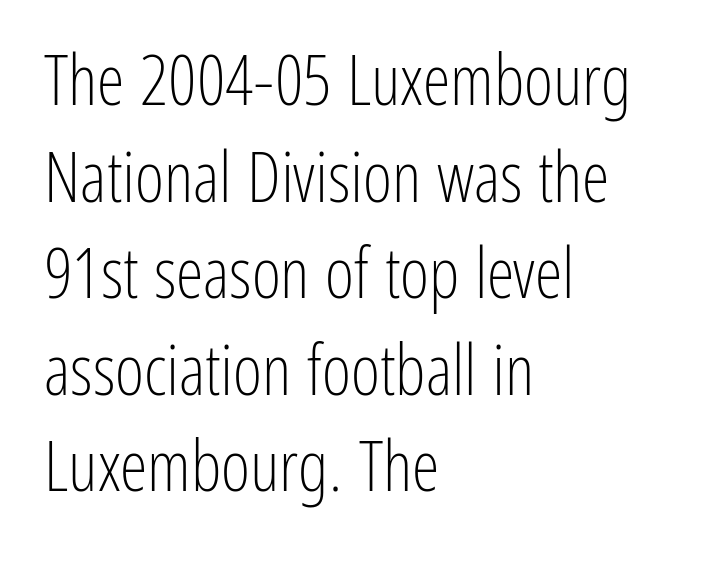
The image shows 70 px light, condensed sans-serif type, upright; set left-aligned, normal line spacing (1.38x), normal letter spacing, not underlined; low stroke contrast and a medium x-height.
